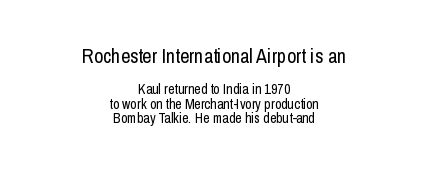
Q: Is the text bold? A: No.
Q: Is the text italic (slanted)? A: No, it is upright.
Q: Is the text underlined? A: No.
Q: How is the paragraph aligned? A: Centered.
Q: Is the spacing between letters normal or unusually wide? A: Normal.
Q: Is the spacing between lines tight, normal or loose? A: Tight.
Q: Which block of text is set in a larger size, the first (top) or the second (bottom)? A: The first (top) one.
